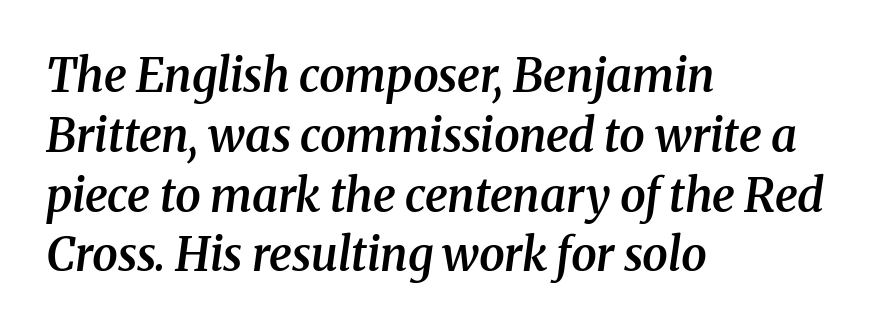
{"serif": "yes", "italic": "yes", "lean": "right", "slant_degrees": 8, "bold": "semi", "weight": "semibold", "width": "normal", "stroke_contrast": "medium", "x_height": "medium", "monospaced": "no", "underline": "no", "align": "left", "line_spacing": "normal", "line_spacing_ratio": 1.3, "letter_spacing": "normal", "letter_spacing_em": 0.0, "glyph_px": 46}
